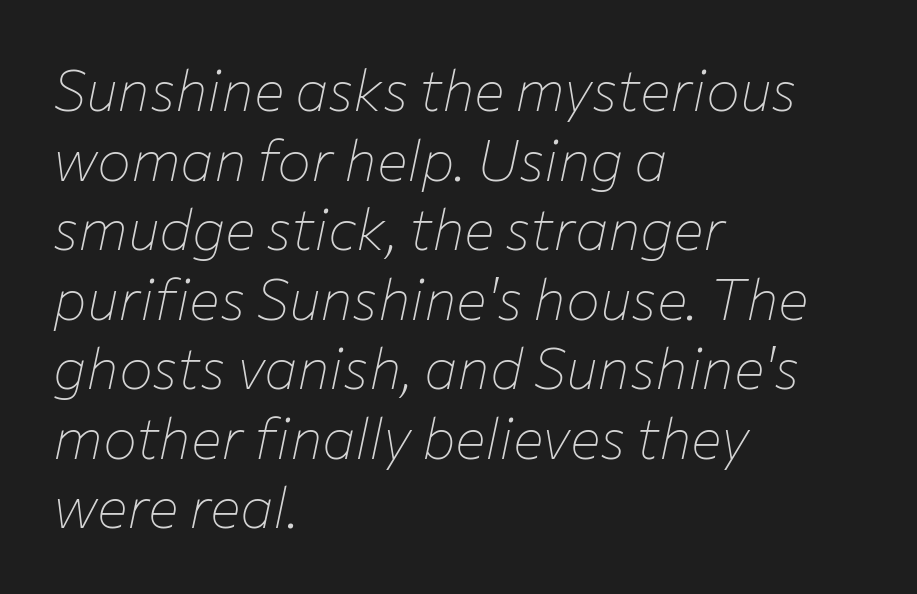
Q: Is the text bold? A: No.
Q: Is the text italic (slanted)? A: Yes, it leans right by about 12 degrees.
Q: Is the text underlined? A: No.
Q: How is the paragraph aligned? A: Left-aligned.
Q: Is the spacing between letters normal or unusually wide? A: Normal.
Q: Width (condensed, normal, or wide)? A: Normal.
Q: Stroke contrast? A: Low.
Q: x-height? A: Medium.
Q: Monospaced? A: No.
